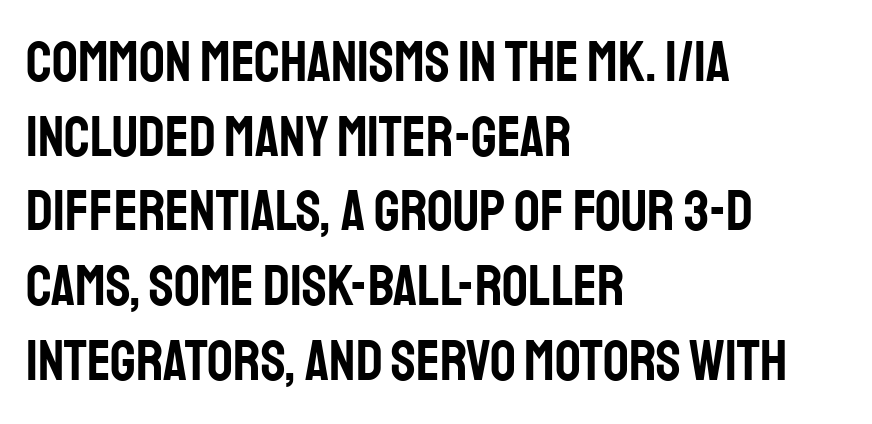
The type is set solid horizontally, with unmodified tracking. Compared with a centered layout, this one pins lines to the left instead. Varying glyph widths throughout — classic text-font behaviour. Quick note: underline off. In terms of leading, this rendering sits right in the middle.
